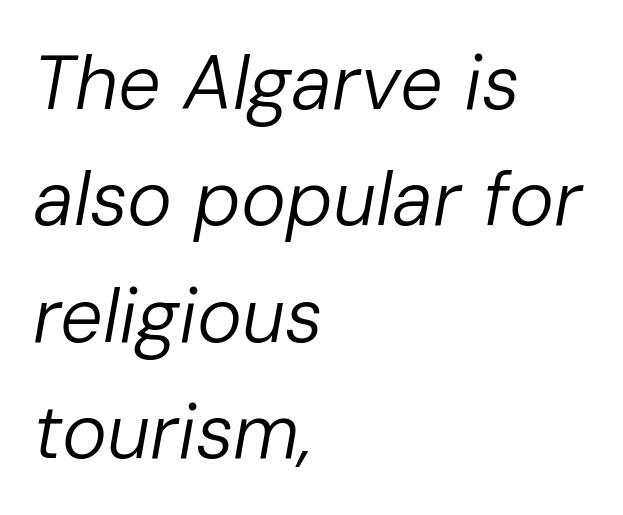
{"italic": "yes", "lean": "right", "slant_degrees": 10, "bold": "no", "weight": "regular", "width": "normal", "stroke_contrast": "low", "x_height": "medium", "monospaced": "no", "underline": "no", "align": "left", "line_spacing": "normal", "line_spacing_ratio": 1.53, "letter_spacing": "normal", "letter_spacing_em": 0.0, "glyph_px": 76}
